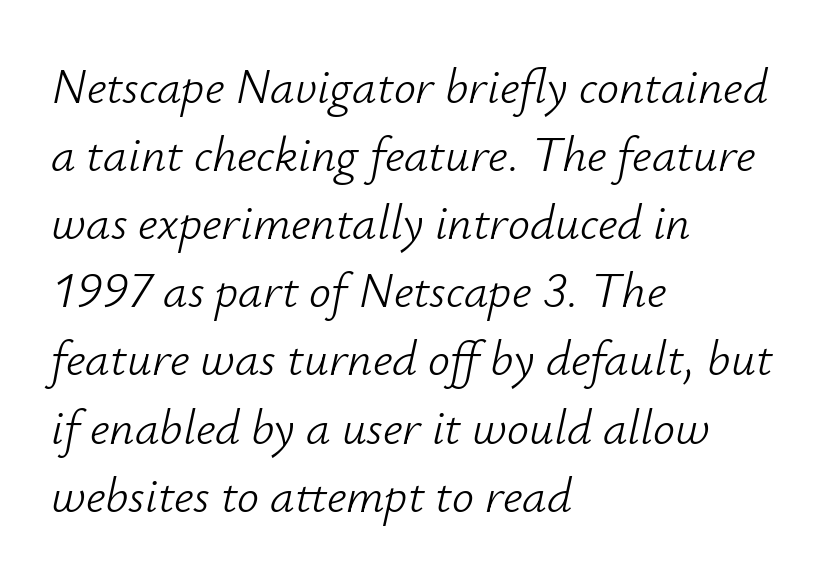
{"italic": "yes", "lean": "right", "slant_degrees": 12, "bold": "no", "weight": "light", "width": "normal", "stroke_contrast": "low", "x_height": "small", "monospaced": "no", "underline": "no", "align": "left", "line_spacing": "normal", "line_spacing_ratio": 1.39, "letter_spacing": "normal", "letter_spacing_em": 0.0, "glyph_px": 49}
